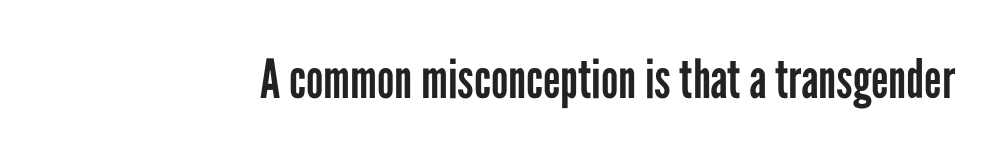
{"serif": "no", "italic": "no", "bold": "no", "weight": "regular", "width": "condensed", "stroke_contrast": "low", "x_height": "medium", "monospaced": "no", "underline": "no", "letter_spacing": "normal", "letter_spacing_em": 0.0, "glyph_px": 54}
